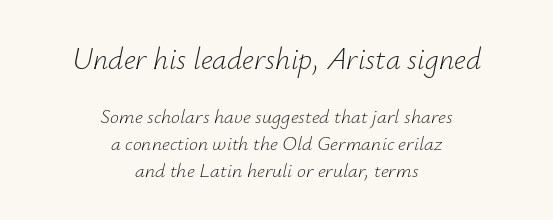
The image shows 30 px light type, italic (leaning right); set centered, normal line spacing (1.34x), normal letter spacing, not underlined; the first (top) block is 1.5x larger; low stroke contrast and a small x-height.
